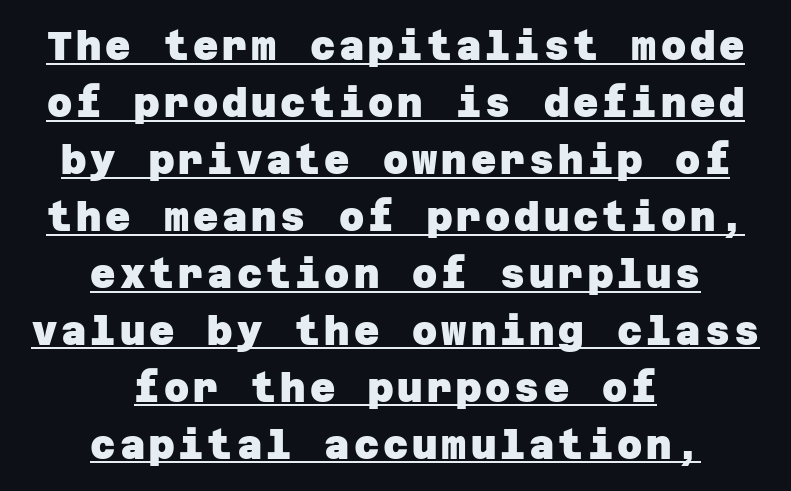
{"serif": "no", "bold": "yes", "weight": "heavy", "width": "normal", "stroke_contrast": "low", "x_height": "large", "underline": "yes", "align": "center", "line_spacing": "normal", "line_spacing_ratio": 1.46, "glyph_px": 39}
